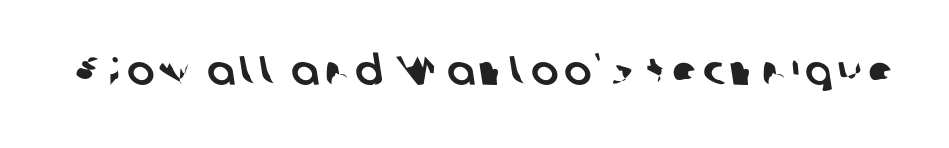
The type family on display is of the sans-serif kind. Any mark beneath the type? The region is blank. These lines are rendered in a variable-pitch font.
